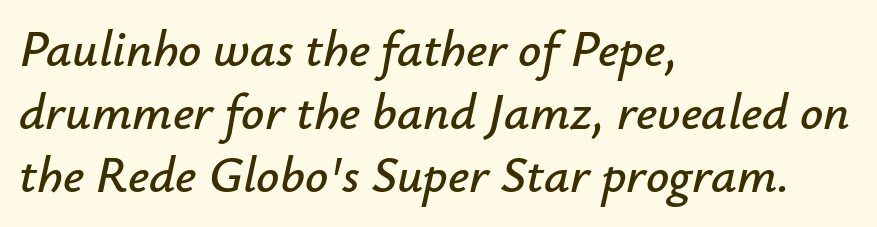
Q: Is the text italic (slanted)? A: Yes, it leans right by about 12 degrees.
Q: Is the text underlined? A: No.
Q: How is the paragraph aligned? A: Left-aligned.
Q: Is the spacing between letters normal or unusually wide? A: Normal.
Q: Width (condensed, normal, or wide)? A: Normal.
Q: Stroke contrast? A: Low.
Q: x-height? A: Small.
Q: Monospaced? A: No.
